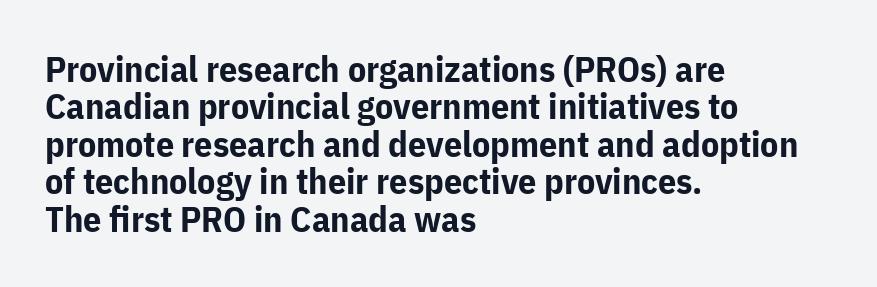
{"serif": "no", "italic": "no", "bold": "yes", "weight": "bold", "width": "normal", "stroke_contrast": "low", "x_height": "medium", "monospaced": "no", "underline": "no", "align": "left", "line_spacing": "tight", "line_spacing_ratio": 1.04, "letter_spacing": "normal", "letter_spacing_em": 0.0, "glyph_px": 36}
